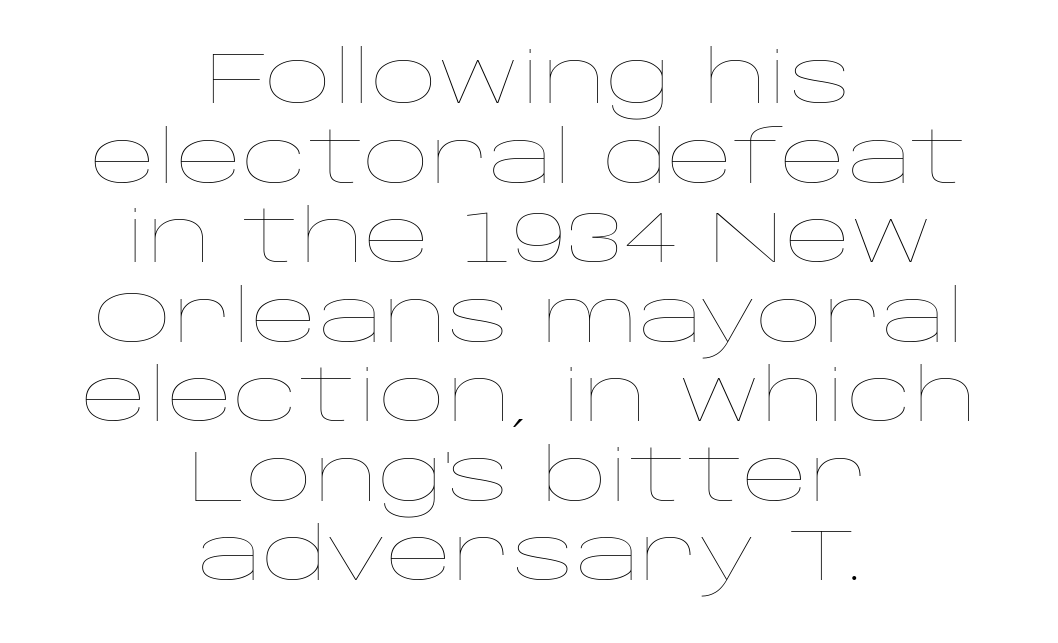
Q: Is the text bold? A: No.
Q: Is the text italic (slanted)? A: No, it is upright.
Q: Is the text underlined? A: No.
Q: How is the paragraph aligned? A: Centered.
Q: Is the spacing between letters normal or unusually wide? A: Normal.
Q: Is the spacing between lines tight, normal or loose? A: Tight.
Q: Width (condensed, normal, or wide)? A: Wide.
Q: Stroke contrast? A: Low.
Q: x-height? A: Large.
Q: Monospaced? A: No.
